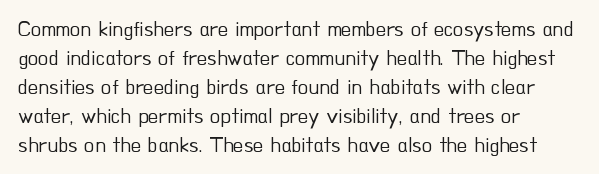
{"italic": "no", "bold": "no", "underline": "no", "align": "left", "line_spacing": "normal", "line_spacing_ratio": 1.38, "letter_spacing": "normal", "letter_spacing_em": 0.0, "glyph_px": 21}
